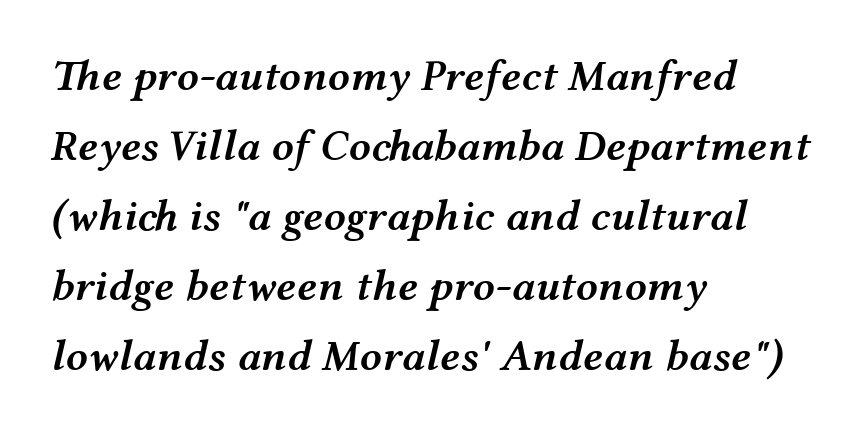
{"italic": "yes", "lean": "right", "slant_degrees": 12, "bold": "semi", "weight": "semibold", "width": "wide", "stroke_contrast": "medium", "x_height": "medium", "monospaced": "no", "underline": "no", "align": "left", "line_spacing": "normal", "line_spacing_ratio": 1.59, "letter_spacing": "normal", "letter_spacing_em": 0.0, "glyph_px": 44}
